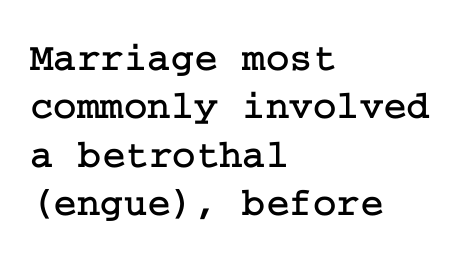
The image shows 40 px serif type, upright; set left-aligned, line spacing 1.21x, normal letter spacing, not underlined; low stroke contrast and a medium x-height.
